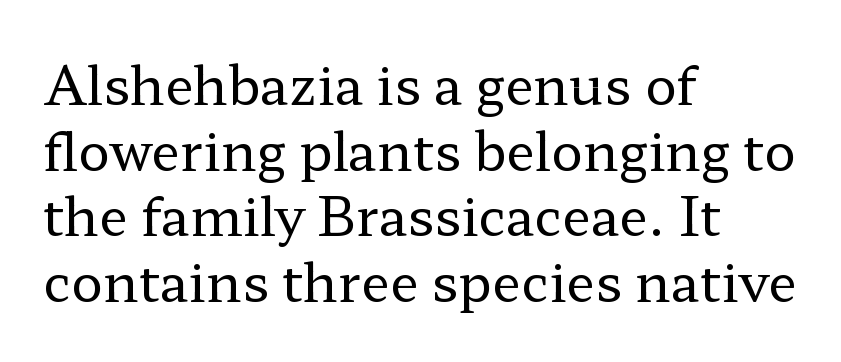
Reading down the block, your eye returns to a fixed left position each line. You could not count columns in this text — the font is proportionally spaced. The area under the type is left untouched. This sample uses plain, unmodified letter spacing. On a weight scale, this lands at 450 or below.
